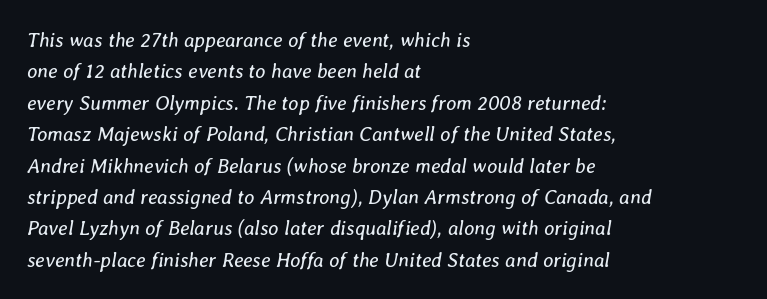
The image shows 20 px text type, italic (leaning right); set left-aligned, normal line spacing (1.57x), normal letter spacing, not underlined.
